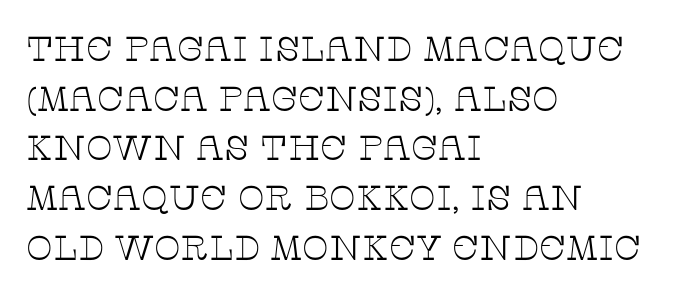
Does the type have serifs? Yes, each stem ends in a small foot. This rendering leaves character spacing at its baseline value. The letters stand upright; this is a roman face. Reading down the block, your eye returns to a fixed left position each line. Character widths vary here, with narrow letters taking less room than wide ones.
